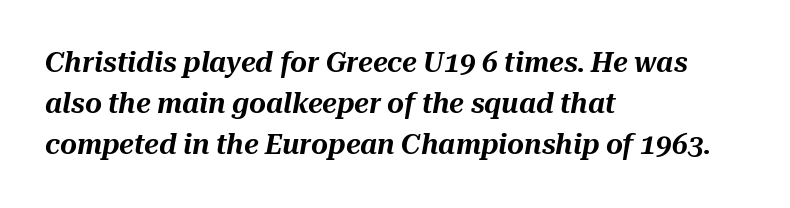
The image shows 29 px text type, italic (leaning right); set left-aligned, normal line spacing (1.42x), normal letter spacing, not underlined; medium stroke contrast and a medium x-height.
